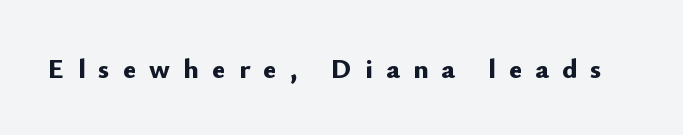
{"serif": "no", "italic": "no", "bold": "yes", "weight": "bold", "width": "normal", "stroke_contrast": "low", "x_height": "small", "monospaced": "no", "underline": "no", "letter_spacing": "wide", "letter_spacing_em": 0.47, "glyph_px": 28}
